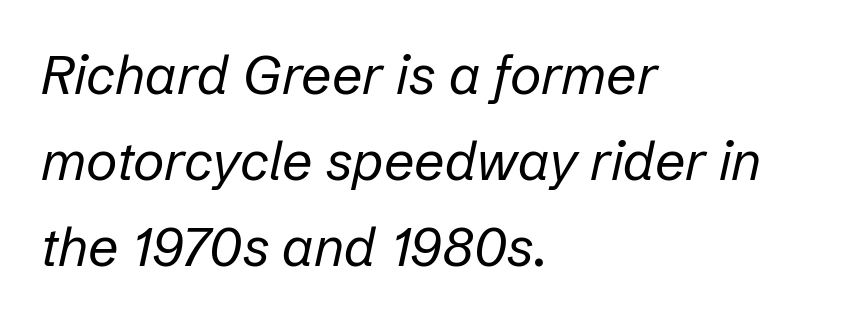
Q: Is the text bold? A: No.
Q: Is the text italic (slanted)? A: Yes, it leans right by about 12 degrees.
Q: Is the text underlined? A: No.
Q: How is the paragraph aligned? A: Left-aligned.
Q: Is the spacing between letters normal or unusually wide? A: Normal.
Q: Is the spacing between lines tight, normal or loose? A: Normal.
Q: Width (condensed, normal, or wide)? A: Normal.
Q: Stroke contrast? A: Low.
Q: x-height? A: Medium.
Q: Monospaced? A: No.
